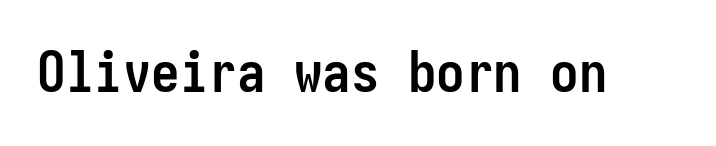
Short note: letters normally spaced. The face used here is a sans, in the tradition of grotesques and geometrics. Does the lettering tilt? It doesn't — this is upright. The passage shown is typed in a monospace face where columns stay perfectly aligned. The space directly below the letters is spotless. Typesetter's note: full bold, strokes at maximum text heaviness.
